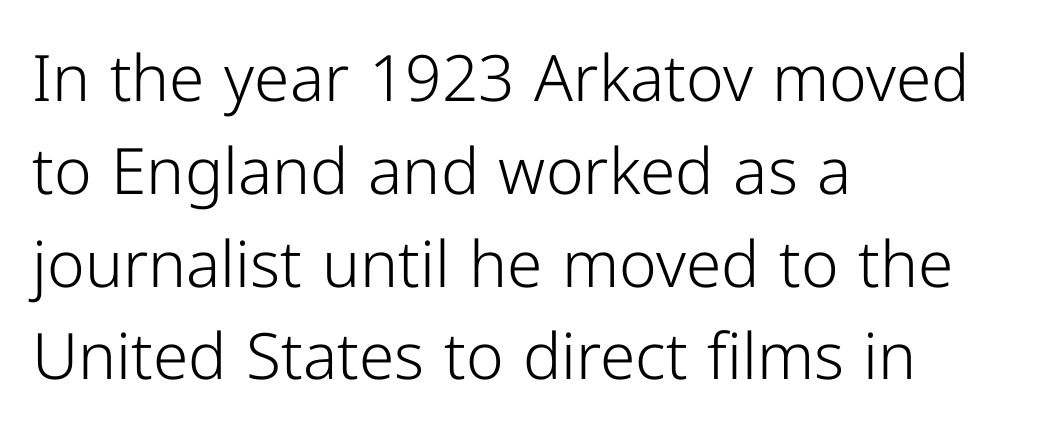
Left-aligned paragraph, ragged on the right. Type style note: lacks serifs. The block of text has a typical density, with ordinary space between rows. Vertical stems look standard width or narrower in stroke. The letterforms sit shoulder to shoulder at normal distance.
